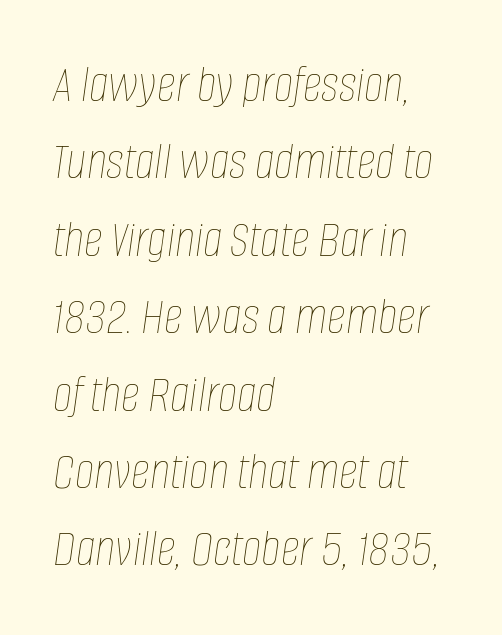
The font's italic variant was chosen for this text. The face used here is rendered with its standard letterfit. Looks like regular typesetting: each glyph gets only the width it needs. Left-aligned paragraph, ragged on the right.
